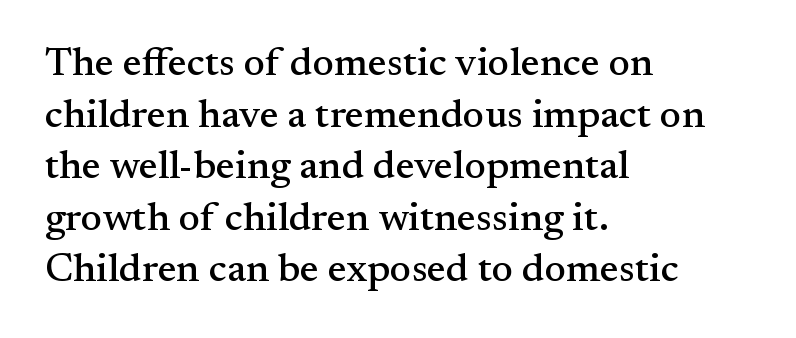
The lines sit at an ordinary, default distance from one another. The passage is arranged the way most books set body copy — flush left. Serif or sans? Serif — the stroke terminals have little feet. The lettering holds an erect, upright posture throughout. The rendering keeps characters at their native spacing. Descenders are the only things crossing below the line.
